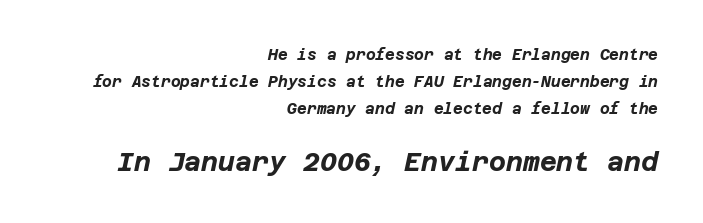
A flush-right, rag-left setting is used for this passage. Tracking value appears to be zero — textbook default spacing. The whole block is typeset with a tilt. In this sample the second text group is rendered at the bigger scale.
